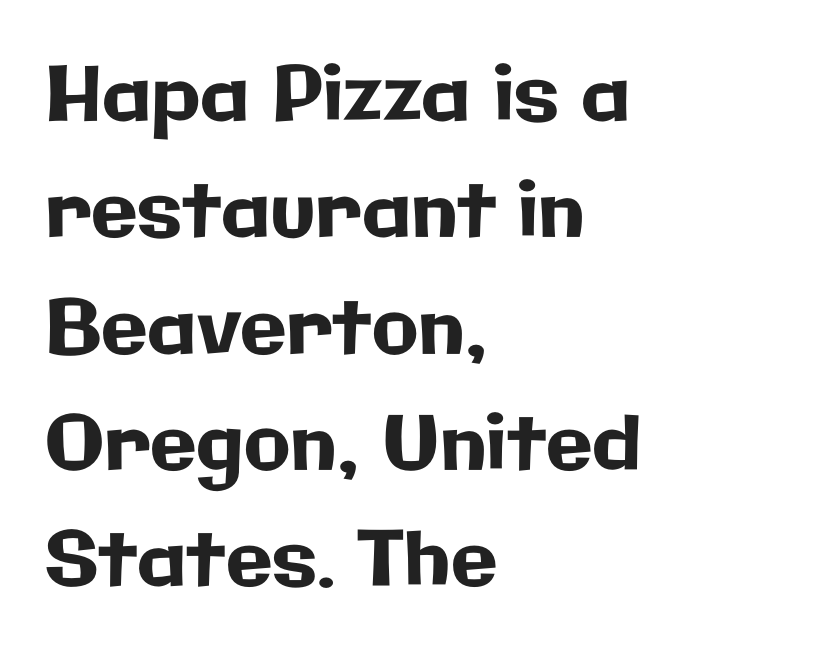
{"serif": "no", "italic": "no", "width": "normal", "stroke_contrast": "low", "x_height": "medium", "monospaced": "no", "underline": "no", "align": "left", "line_spacing": "normal", "line_spacing_ratio": 1.53, "letter_spacing": "normal", "letter_spacing_em": 0.0, "glyph_px": 76}
